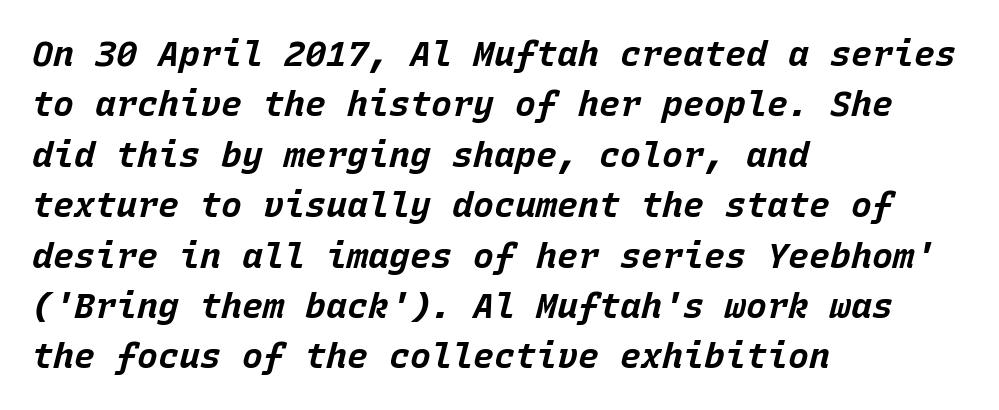
The image shows 35 px bold type, italic (leaning right), monospaced; set left-aligned, normal line spacing (1.44x), normal letter spacing, not underlined; low stroke contrast and a large x-height.
